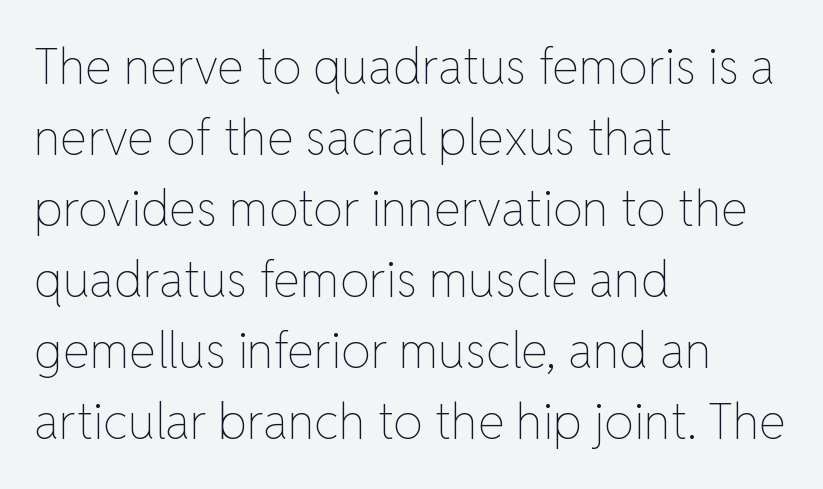
Q: Is the text bold? A: No.
Q: Is the text italic (slanted)? A: No, it is upright.
Q: Is the text underlined? A: No.
Q: How is the paragraph aligned? A: Left-aligned.
Q: Is the spacing between letters normal or unusually wide? A: Normal.
Q: Is the spacing between lines tight, normal or loose? A: Normal.
Q: Width (condensed, normal, or wide)? A: Normal.
Q: Stroke contrast? A: Low.
Q: x-height? A: Medium.
Q: Monospaced? A: No.
